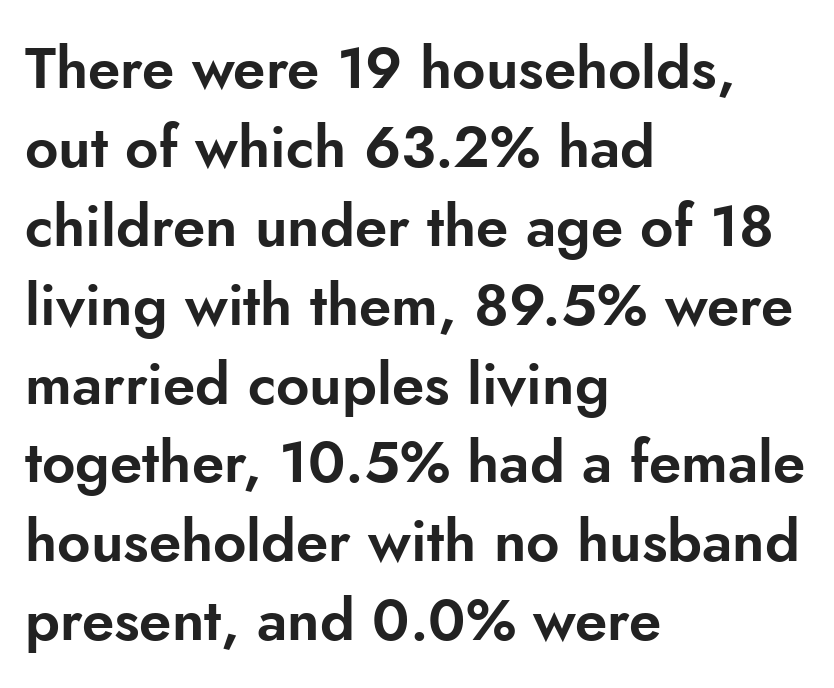
Q: Is the text italic (slanted)? A: No, it is upright.
Q: Is the typeface a serif or a sans-serif typeface? A: Sans-serif.
Q: Is the text underlined? A: No.
Q: How is the paragraph aligned? A: Left-aligned.
Q: Is the spacing between letters normal or unusually wide? A: Normal.
Q: Is the spacing between lines tight, normal or loose? A: Normal.
Q: Width (condensed, normal, or wide)? A: Normal.
Q: Stroke contrast? A: Low.
Q: x-height? A: Small.
Q: Monospaced? A: No.
